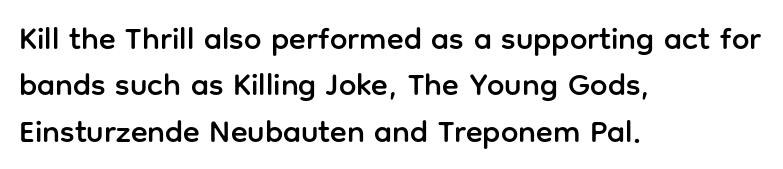
Whoever set this chose a conventional vertical rhythm. Proportional: the letters do not fall into vertical columns. A classic flush-left, rag-right setting is used for this passage. The letterforms sit shoulder to shoulder at normal distance.
